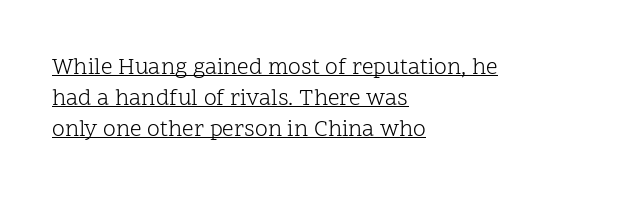
Q: Is the text bold? A: No.
Q: Is the text italic (slanted)? A: No, it is upright.
Q: Is the text underlined? A: Yes.
Q: How is the paragraph aligned? A: Left-aligned.
Q: Is the spacing between letters normal or unusually wide? A: Normal.
Q: Is the spacing between lines tight, normal or loose? A: Normal.
